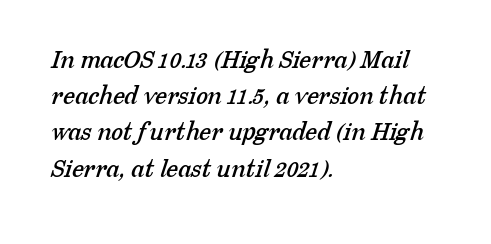
Is the block centered? No — it sits flush against the left margin. Regular leading. Any mark beneath the type? The region is blank. Between one letter and the next there's only the usual sliver of space.
